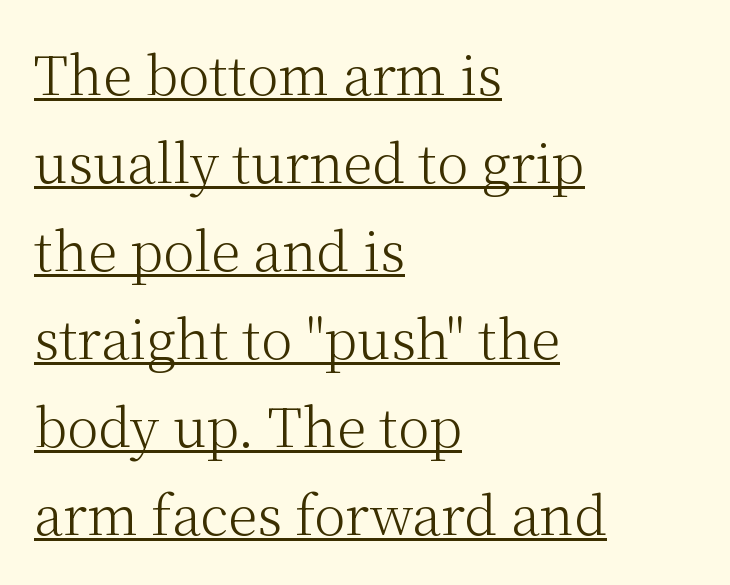
The image shows 53 px light serif type, upright; set left-aligned, normal line spacing (1.66x), normal letter spacing, underlined; medium stroke contrast and a medium x-height.
